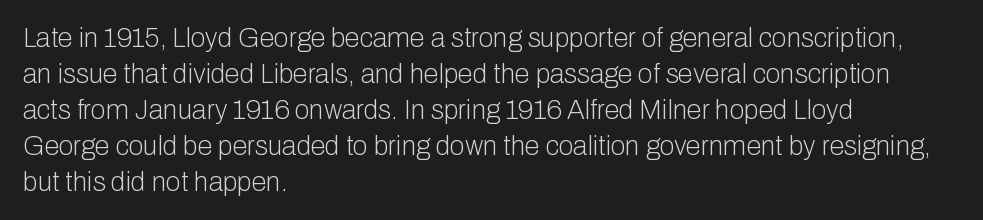
A clean baseline with only descenders dipping below it. The letters stand upright; this is a roman face. The letterforms sit shoulder to shoulder at normal distance. The compositor pushed each line to the left boundary.
